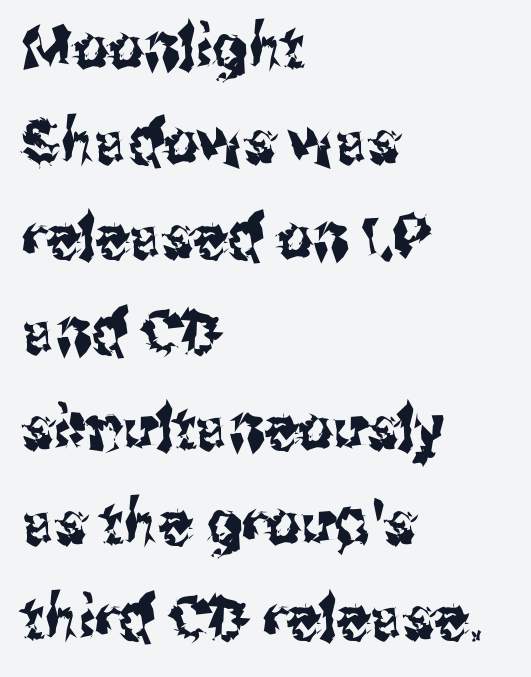
{"serif": "no", "italic": "no", "width": "condensed", "stroke_contrast": "medium", "x_height": "medium", "monospaced": "no", "underline": "no", "align": "left", "line_spacing": "normal", "line_spacing_ratio": 1.56, "letter_spacing": "normal", "letter_spacing_em": 0.0, "glyph_px": 61}
